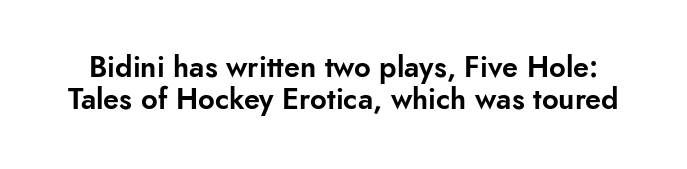
These lines are rendered in a variable-pitch font. The glyphs in this specimen are sans serif. The vertical gap from one line to the next is small. Italic: no, the glyphs are upright roman. Anything drawn beneath the words? Only blank space. Nobody touched the tracking dial on this one.
